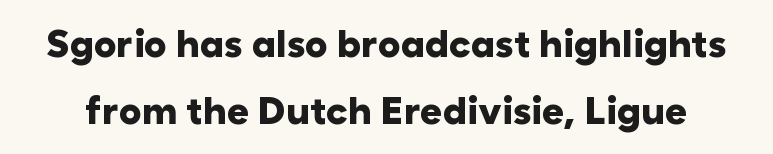
Q: Is the text bold? A: Yes.
Q: Is the text italic (slanted)? A: No, it is upright.
Q: Is the typeface a serif or a sans-serif typeface? A: Sans-serif.
Q: Is the text underlined? A: No.
Q: Is the spacing between letters normal or unusually wide? A: Normal.
Q: Width (condensed, normal, or wide)? A: Normal.
Q: Stroke contrast? A: Low.
Q: x-height? A: Medium.
Q: Monospaced? A: No.
